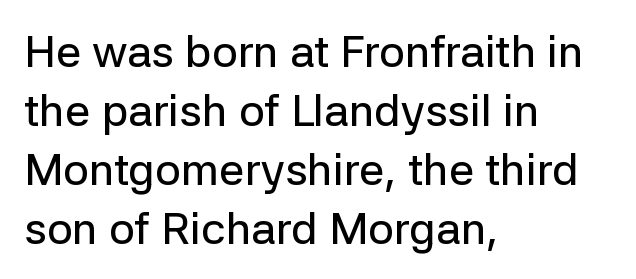
The lines sit at an ordinary, default distance from one another. Serif or sans? Sans — the stroke terminals are bare. Here the designer chose a conventional face with non-uniform glyph widths. Glyph-to-glyph distance matches everyday printed text.
